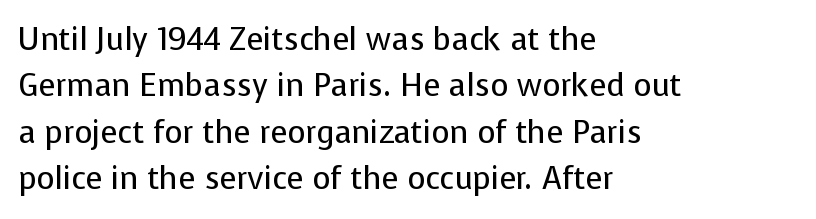
{"serif": "no", "italic": "no", "bold": "no", "weight": "regular", "width": "normal", "stroke_contrast": "low", "x_height": "medium", "monospaced": "no", "underline": "no", "align": "left", "line_spacing": "normal", "line_spacing_ratio": 1.5, "letter_spacing": "normal", "letter_spacing_em": 0.0, "glyph_px": 31}
